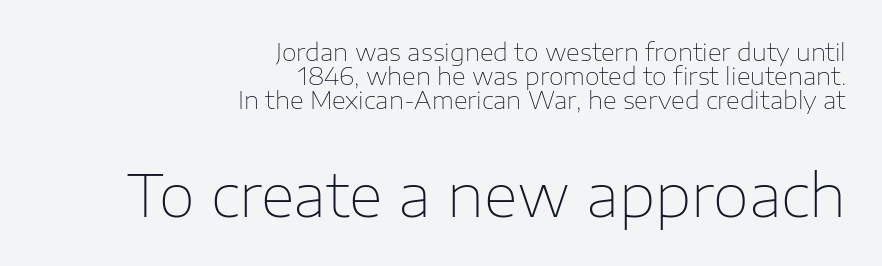
Think of a printed novel: that variable character pitch is what you see here. Nothing sits at the stroke ends, so this counts as sans-serif. The typesetter chose a ragged-left arrangement here. Default kerning and tracking; the words read as compact shapes. Vertical spacing — tight.
